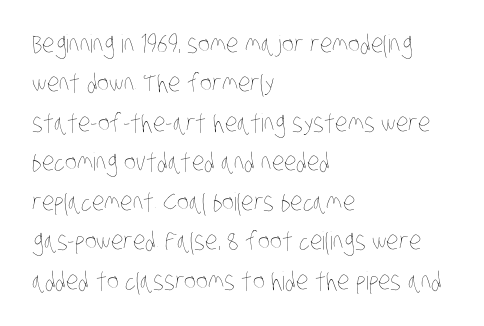
The image shows 25 px text type; set left-aligned, normal line spacing (1.58x), normal letter spacing, not underlined.
